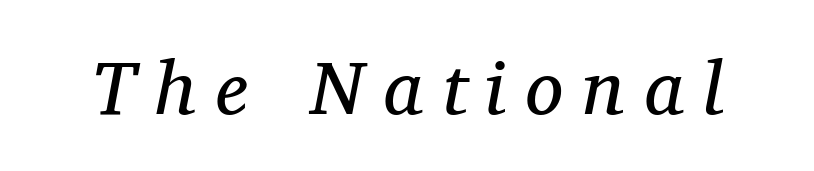
The image shows 76 px regular-weight serif type, italic (leaning right); set unusually wide letter spacing (+0.26 em), not underlined; medium stroke contrast and a medium x-height.
